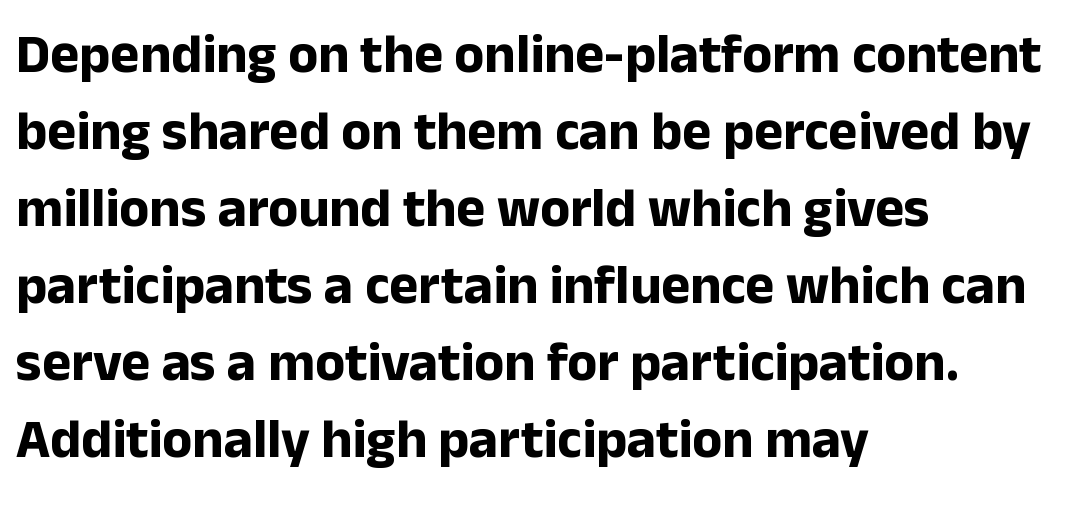
The image shows 55 px bold sans-serif type, upright; set left-aligned, normal line spacing (1.4x), normal letter spacing, not underlined; low stroke contrast and a medium x-height.
